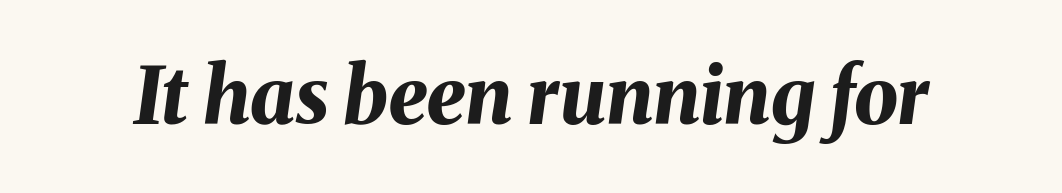
{"italic": "yes", "lean": "right", "slant_degrees": 8, "bold": "yes", "weight": "bold", "width": "normal", "stroke_contrast": "medium", "x_height": "medium", "monospaced": "no", "underline": "no", "letter_spacing": "normal", "letter_spacing_em": 0.0, "glyph_px": 78}
